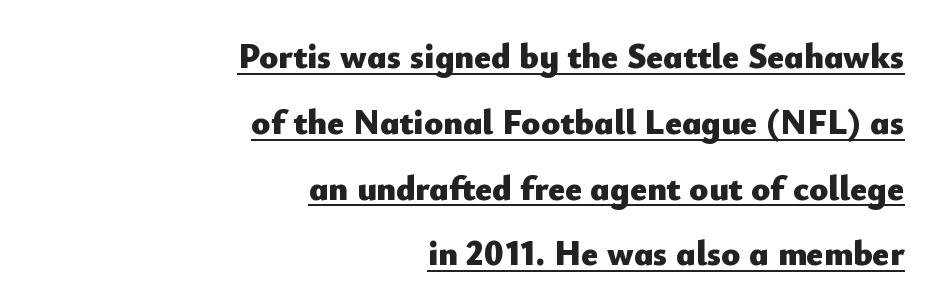
Posture: vertical. Typographically, this falls in the sans-serif category. As a designer I'd log this as weight 700, bold. Beneath each row of characters lies a ruled line. The gaps between neighbouring characters are ordinary and unremarkable.
